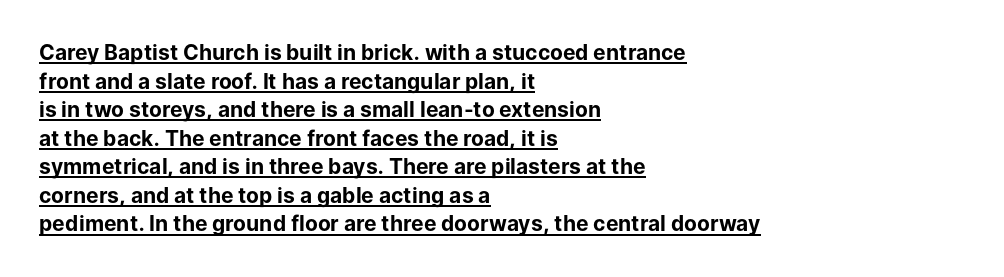
Vertical strokes here are truly vertical. The line-height multiplier appears to be the usual default. Teacher's note: observe the even left margin — that is flush-left alignment. Observe the ordinary spacing: letters are neighbours, not strangers. I'd describe the lettering as bold — thick and assertive.
